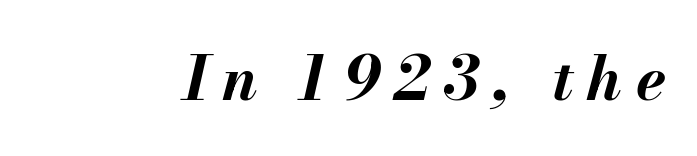
{"italic": "yes", "lean": "right", "slant_degrees": 13, "bold": "yes", "weight": "bold", "width": "normal", "stroke_contrast": "medium", "x_height": "small", "monospaced": "no", "underline": "no", "letter_spacing": "wide", "letter_spacing_em": 0.22, "glyph_px": 61}
